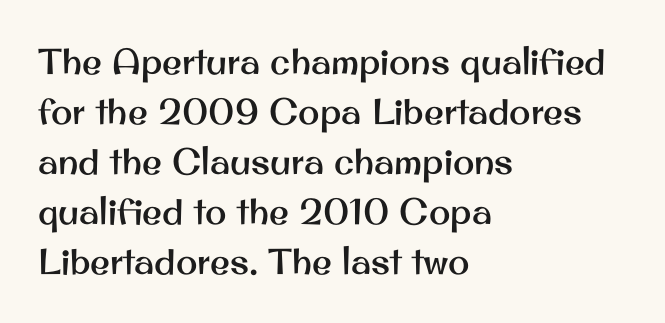
Q: Is the text italic (slanted)? A: No, it is upright.
Q: Is the typeface a serif or a sans-serif typeface? A: Sans-serif.
Q: Is the text underlined? A: No.
Q: How is the paragraph aligned? A: Left-aligned.
Q: Is the spacing between letters normal or unusually wide? A: Normal.
Q: Is the spacing between lines tight, normal or loose? A: Normal.
Q: Width (condensed, normal, or wide)? A: Normal.
Q: Stroke contrast? A: Medium.
Q: x-height? A: Small.
Q: Monospaced? A: No.
